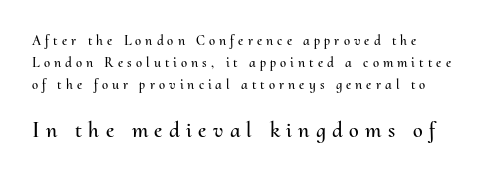
Words float on clear page, feet unadorned. Each line starts at the same left margin while the right side varies. Block two is the big one; block one sits smaller above it. The specimen reads as upright at a glance. Is the letter spacing exaggerated? Yes — the characters are pushed far apart.
